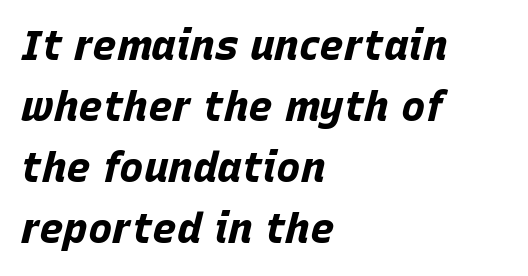
Observe the lean: these are italic letterforms. This sample has the flowing, uneven cadence of proportional lettering. Left-aligned paragraph, ragged on the right. Compared with typical body copy, the letter spacing here is the same.
